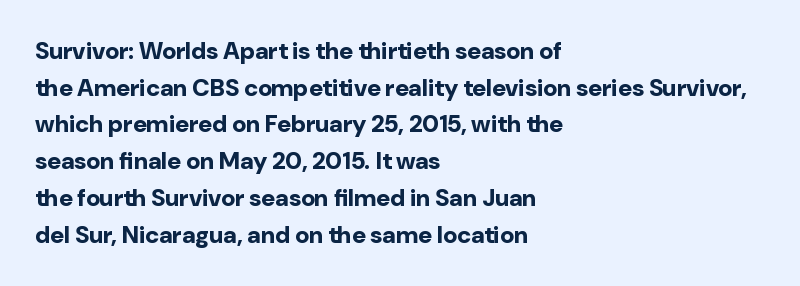
Q: Is the text bold? A: Yes.
Q: Is the text italic (slanted)? A: No, it is upright.
Q: Is the text underlined? A: No.
Q: How is the paragraph aligned? A: Left-aligned.
Q: Is the spacing between letters normal or unusually wide? A: Normal.
Q: Is the spacing between lines tight, normal or loose? A: Normal.
